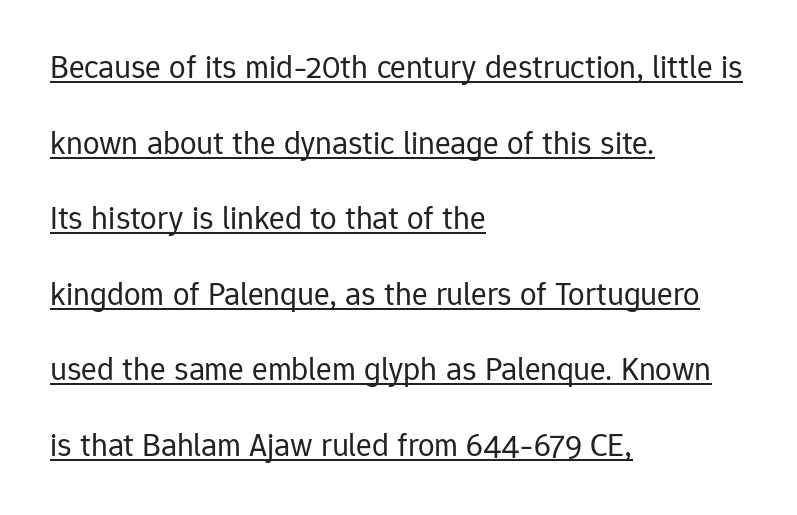
The image shows 33 px regular-weight sans-serif type, upright; set left-aligned, loose line spacing (2.29x), normal letter spacing, underlined; low stroke contrast and a medium x-height.
